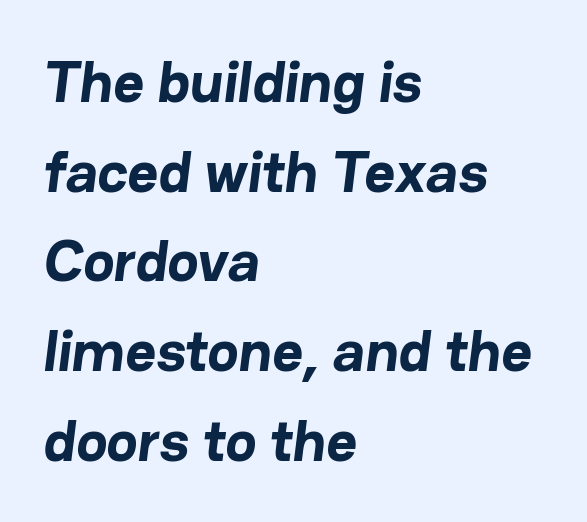
The image shows 59 px bold sans-serif type; set left-aligned, normal line spacing (1.52x), normal letter spacing, not underlined; low stroke contrast and a medium x-height.
